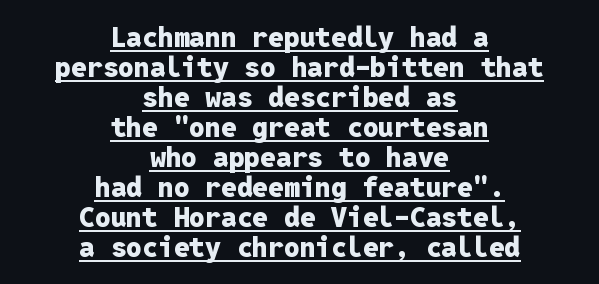
{"serif": "no", "italic": "no", "bold": "yes", "weight": "heavy", "width": "normal", "stroke_contrast": "low", "x_height": "medium", "monospaced": "yes", "underline": "yes", "align": "center", "line_spacing": "tight", "line_spacing_ratio": 1.07, "letter_spacing": "normal", "letter_spacing_em": 0.0, "glyph_px": 28}
